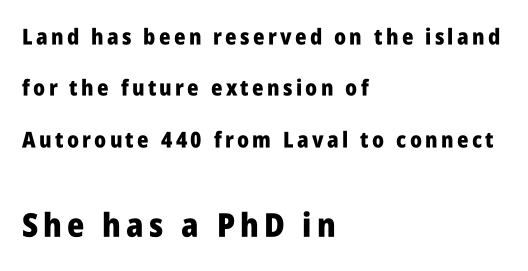
You can tell it's not italic because the verticals are truly vertical. Look at the glyph heights: the lower group is clearly the bigger setting. What kind of face is this? One without serifs — a sans. Emphasis by weight is at full strength: bold. The passage shown stacks its lines with a broad gap. Layout note: lines flush left.
